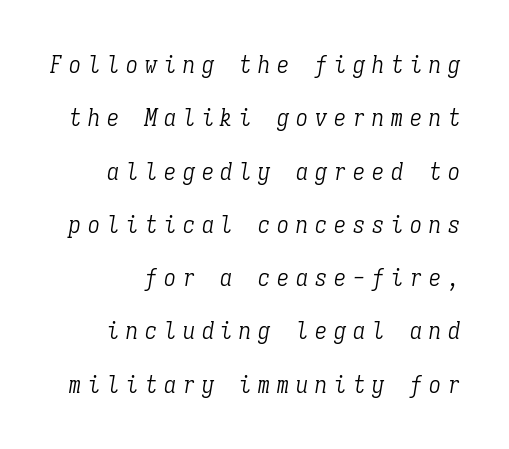
Q: Is the text bold? A: No.
Q: Is the text italic (slanted)? A: Yes, it leans right by about 9 degrees.
Q: Is the text underlined? A: No.
Q: Is the spacing between letters normal or unusually wide? A: Unusually wide.
Q: Is the spacing between lines tight, normal or loose? A: Loose.
